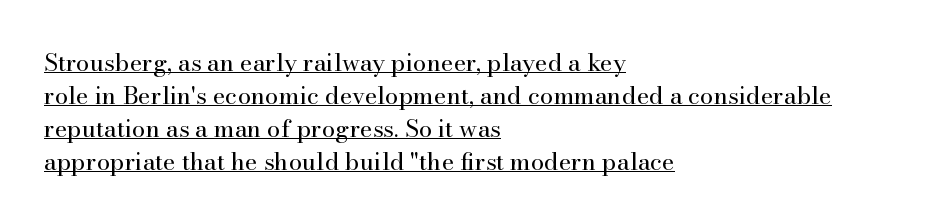
{"italic": "no", "bold": "no", "underline": "yes", "align": "left", "line_spacing": "normal", "line_spacing_ratio": 1.37, "letter_spacing": "normal", "letter_spacing_em": 0.0, "glyph_px": 24}
